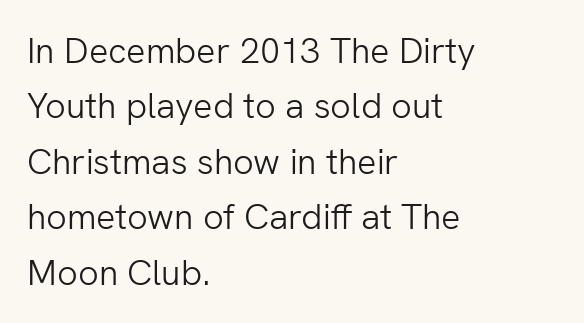
{"serif": "no", "italic": "no", "bold": "no", "weight": "light", "width": "normal", "stroke_contrast": "low", "x_height": "medium", "monospaced": "no", "underline": "no", "align": "left", "line_spacing": "normal", "line_spacing_ratio": 1.54, "letter_spacing": "normal", "letter_spacing_em": 0.0, "glyph_px": 36}
